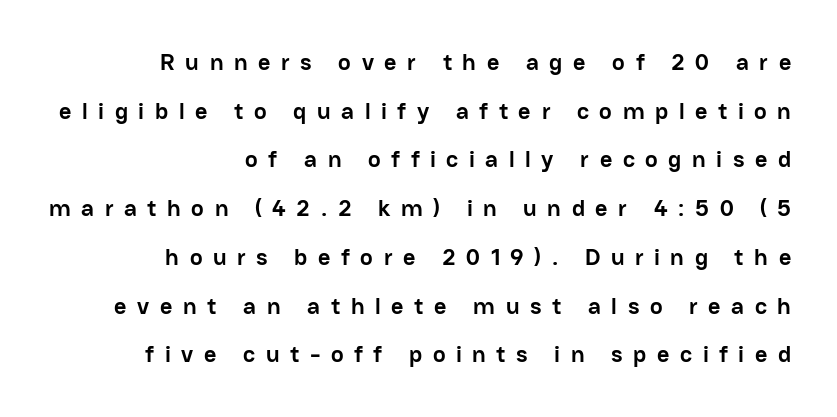
The image shows 24 px bold type, upright; set right-aligned, loose line spacing (2.03x), unusually wide letter spacing (+0.44 em), not underlined.
